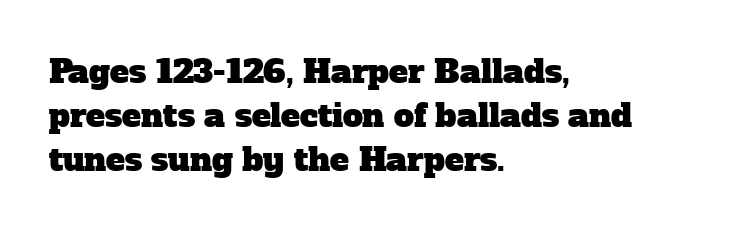
Descenders hang freely into open space. The rendering uses natural spacing where letterforms have individual widths. In terms of letterspacing, this is plain default setting. The compositor pushed each line to the left boundary. The rows are spaced the way most documents space them. Unlike a clean sans, this face finishes its strokes with serifs.
